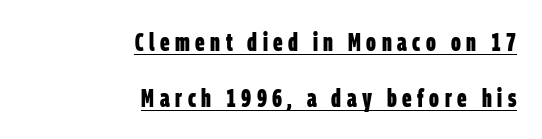
The image shows 25 px bold type; set right-aligned, loose line spacing (2.24x), unusually wide letter spacing (+0.22 em), underlined.
